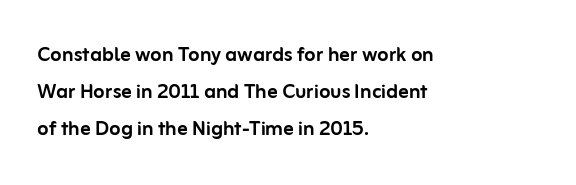
{"italic": "no", "underline": "no", "align": "left", "line_spacing": "normal", "line_spacing_ratio": 1.42, "letter_spacing": "normal", "letter_spacing_em": 0.0, "glyph_px": 26}
